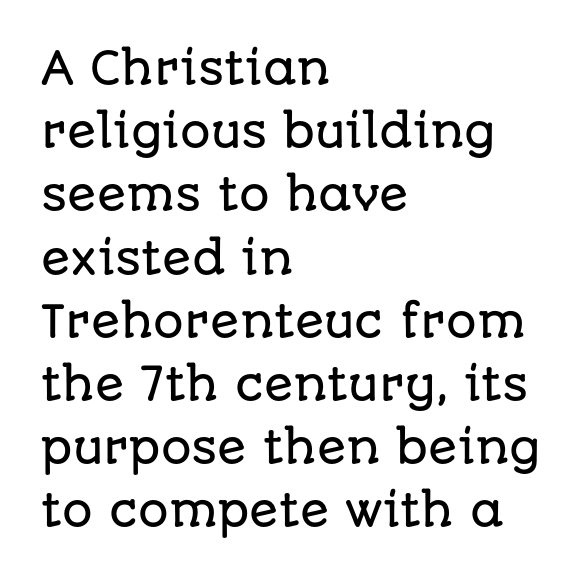
{"serif": "no", "italic": "no", "width": "normal", "stroke_contrast": "low", "x_height": "large", "monospaced": "no", "underline": "no", "align": "left", "line_spacing": "normal", "line_spacing_ratio": 1.47, "letter_spacing": "normal", "letter_spacing_em": 0.0, "glyph_px": 43}
